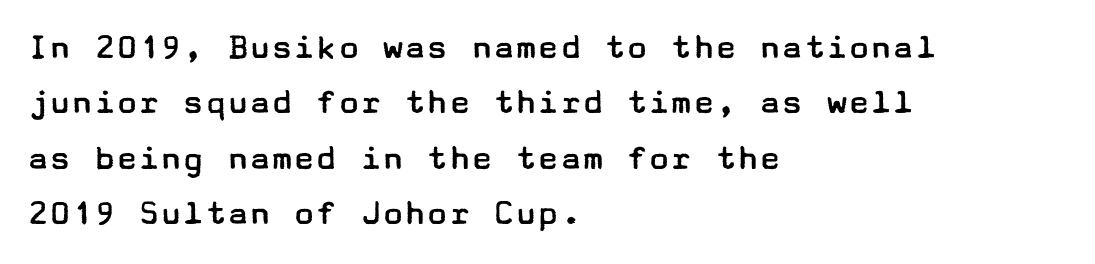
{"serif": "no", "italic": "no", "bold": "no", "weight": "regular", "width": "wide", "stroke_contrast": "low", "x_height": "medium", "underline": "no", "align": "left", "line_spacing": "normal", "line_spacing_ratio": 1.5, "letter_spacing": "normal", "letter_spacing_em": 0.0, "glyph_px": 37}
